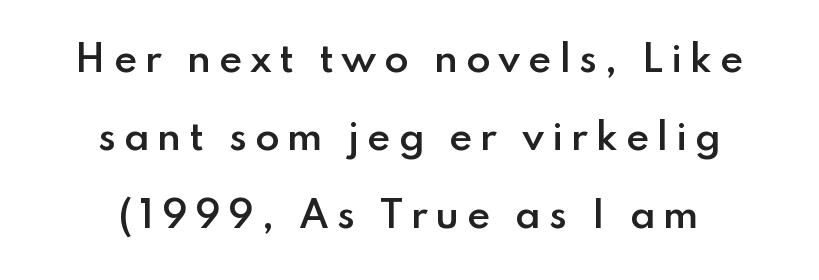
Q: Is the text bold? A: Semi-bold.
Q: Is the text italic (slanted)? A: No, it is upright.
Q: Is the typeface a serif or a sans-serif typeface? A: Sans-serif.
Q: Is the text underlined? A: No.
Q: How is the paragraph aligned? A: Centered.
Q: Is the spacing between letters normal or unusually wide? A: Unusually wide.
Q: Is the spacing between lines tight, normal or loose? A: Loose.
Q: Width (condensed, normal, or wide)? A: Normal.
Q: Stroke contrast? A: Low.
Q: x-height? A: Small.
Q: Monospaced? A: No.
